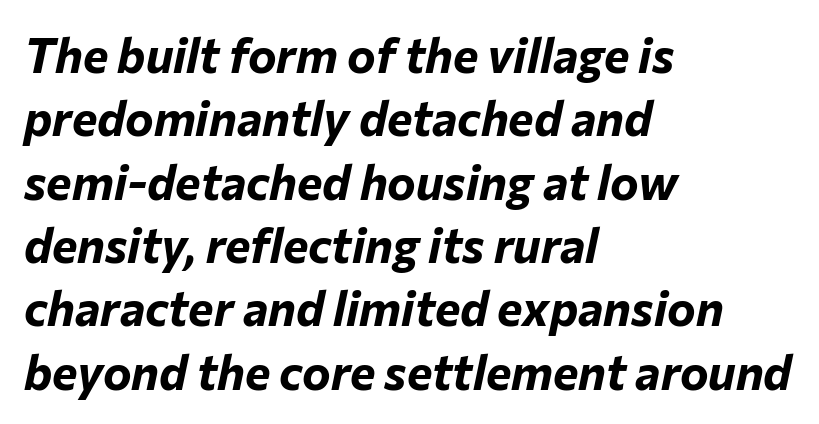
The image shows 48 px bold type, italic (leaning right); set left-aligned, normal line spacing (1.32x), normal letter spacing, not underlined; low stroke contrast and a medium x-height.
